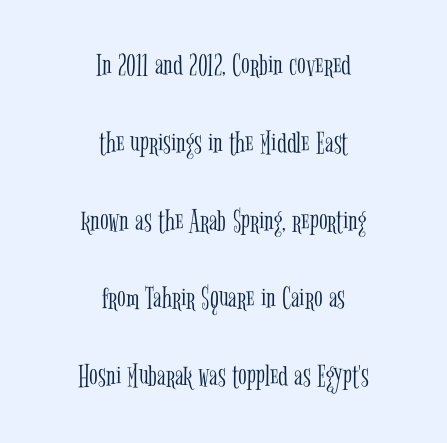
Q: Is the text bold? A: No.
Q: Is the text italic (slanted)? A: No, it is upright.
Q: Is the typeface a serif or a sans-serif typeface? A: Serif.
Q: Is the text underlined? A: No.
Q: How is the paragraph aligned? A: Centered.
Q: Is the spacing between letters normal or unusually wide? A: Normal.
Q: Is the spacing between lines tight, normal or loose? A: Loose.
Q: Width (condensed, normal, or wide)? A: Condensed.
Q: Stroke contrast? A: Low.
Q: x-height? A: Medium.
Q: Monospaced? A: No.
